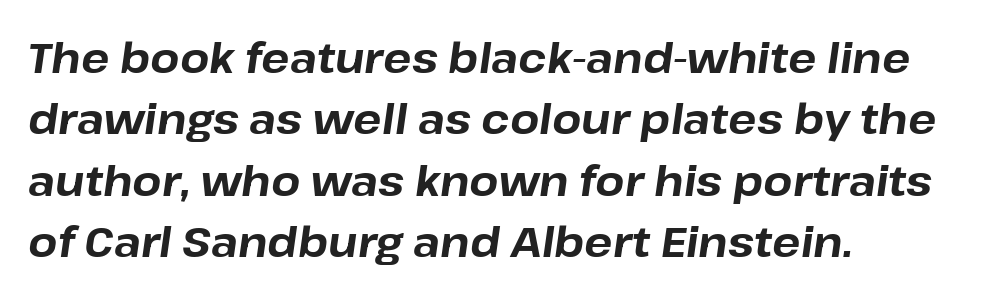
Q: Is the text bold? A: Yes.
Q: Is the text italic (slanted)? A: Yes, it leans right by about 8 degrees.
Q: Is the text underlined? A: No.
Q: How is the paragraph aligned? A: Left-aligned.
Q: Is the spacing between letters normal or unusually wide? A: Normal.
Q: Is the spacing between lines tight, normal or loose? A: Normal.
Q: Width (condensed, normal, or wide)? A: Normal.
Q: Stroke contrast? A: Low.
Q: x-height? A: Medium.
Q: Monospaced? A: No.
